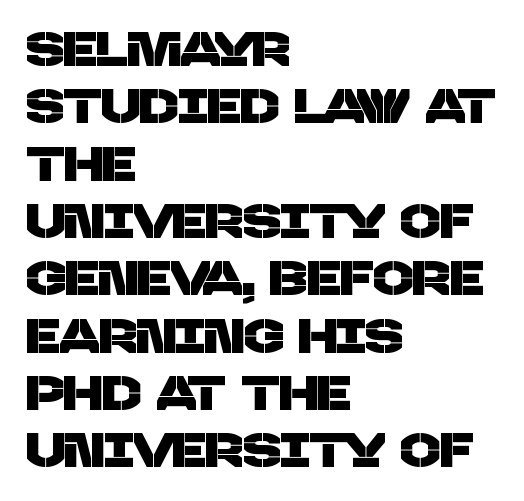
This rendering leaves character spacing at its baseline value. No word sits above an underline. Each letter keeps its own natural width here, so spacing adapts to shape. Horizontally, the lines are justified to the leading edge only. The typeface chosen for these lines omits serifs.
